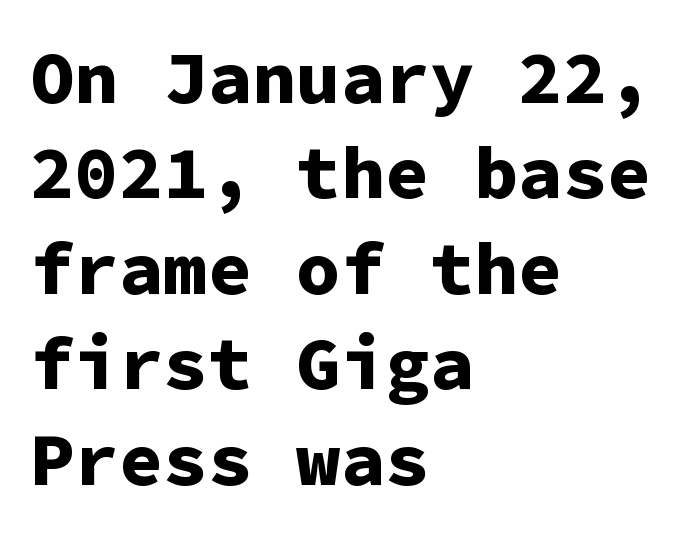
{"serif": "no", "italic": "no", "bold": "yes", "weight": "bold", "width": "normal", "stroke_contrast": "low", "x_height": "medium", "monospaced": "yes", "underline": "no", "align": "left", "line_spacing": "normal", "line_spacing_ratio": 1.29, "letter_spacing": "normal", "letter_spacing_em": 0.0, "glyph_px": 74}
